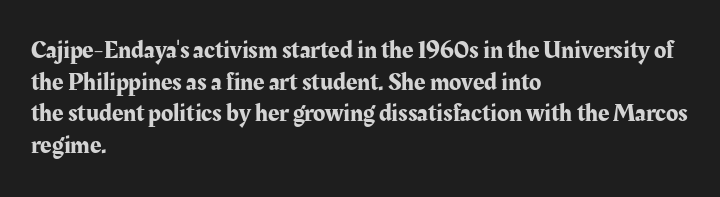
The rows are spaced the way most documents space them. No extra tracking has been applied to these lines. Which margin do the lines hug? The left one — the right edge is uneven. The gap between lines stays unmarked. If you drew a line through each stem, it would be perfectly vertical.
